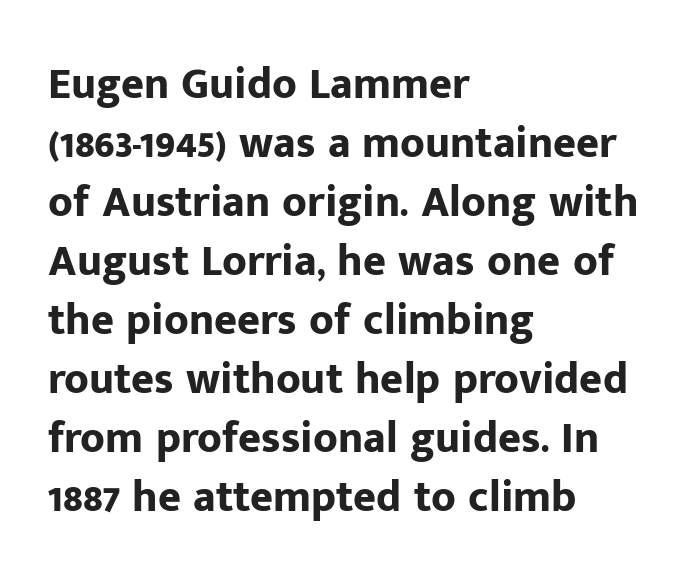
The image shows 44 px bold sans-serif type, upright; set left-aligned, normal line spacing (1.34x), normal letter spacing, not underlined; low stroke contrast and a medium x-height.
